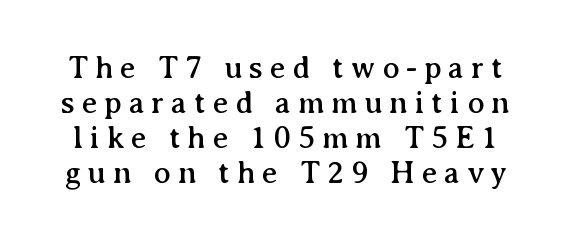
The image shows 32 px serif type, upright; set tight line spacing (1.09x), unusually wide letter spacing (+0.21 em), not underlined; medium stroke contrast and a medium x-height.
